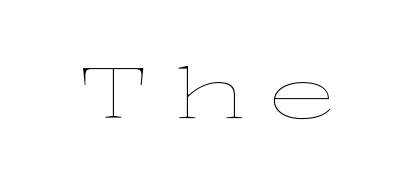
{"italic": "no", "bold": "no", "weight": "thin", "width": "wide", "stroke_contrast": "low", "x_height": "medium", "monospaced": "no", "underline": "no", "letter_spacing": "wide", "letter_spacing_em": 0.33, "glyph_px": 69}
